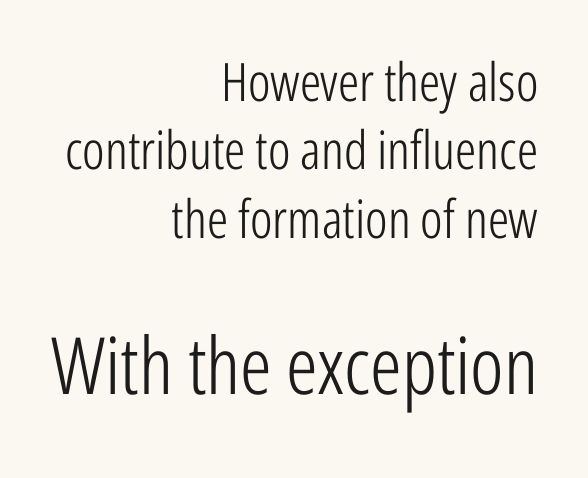
{"serif": "no", "italic": "no", "bold": "no", "weight": "light", "width": "condensed", "stroke_contrast": "low", "x_height": "medium", "monospaced": "no", "underline": "no", "align": "right", "line_spacing": "normal", "line_spacing_ratio": 1.29, "letter_spacing": "normal", "letter_spacing_em": 0.0, "larger_block": "second", "size_ratio": 1.49, "glyph_px": 79}
